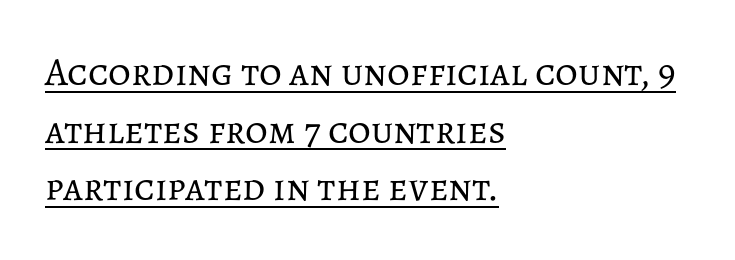
Here the glyphs are tracked normally, forming tight word shapes. The lines sit at an ordinary, default distance from one another. Vertical stems look standard width or narrower in stroke. Proportional: the letters do not fall into vertical columns. Caption: multi-line text, flush left, ragged right.
